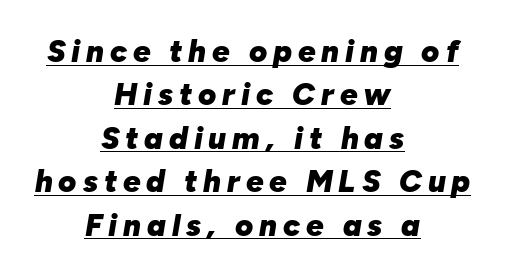
The lines are quadded center. Baseline-to-baseline distance is the conventional proportion of letter height. Varying glyph widths throughout — classic text-font behaviour. What weight is shown? A full bold with thick strokes.
